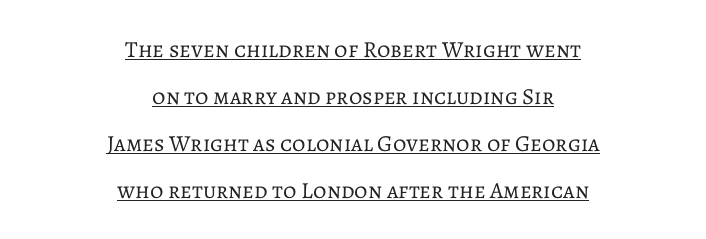
Q: Is the text bold? A: No.
Q: Is the text italic (slanted)? A: No, it is upright.
Q: Is the text underlined? A: Yes.
Q: How is the paragraph aligned? A: Centered.
Q: Is the spacing between letters normal or unusually wide? A: Normal.
Q: Is the spacing between lines tight, normal or loose? A: Loose.
